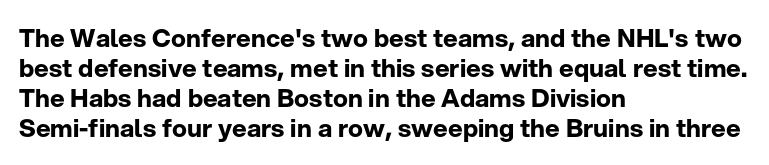
{"italic": "no", "bold": "yes", "underline": "no", "align": "left", "line_spacing_ratio": 1.2, "letter_spacing": "normal", "letter_spacing_em": 0.0, "glyph_px": 25}
